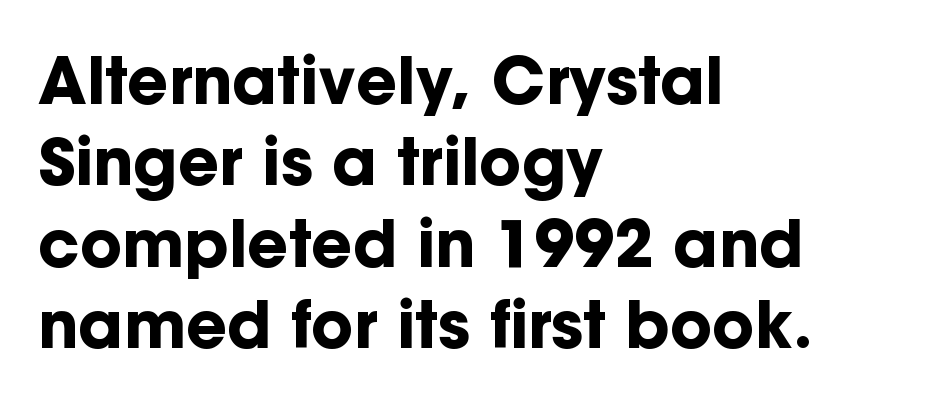
Q: Is the text bold? A: Yes.
Q: Is the text italic (slanted)? A: No, it is upright.
Q: Is the typeface a serif or a sans-serif typeface? A: Sans-serif.
Q: Is the text underlined? A: No.
Q: How is the paragraph aligned? A: Left-aligned.
Q: Is the spacing between letters normal or unusually wide? A: Normal.
Q: Is the spacing between lines tight, normal or loose? A: Normal.
Q: Width (condensed, normal, or wide)? A: Normal.
Q: Stroke contrast? A: Low.
Q: x-height? A: Medium.
Q: Monospaced? A: No.
